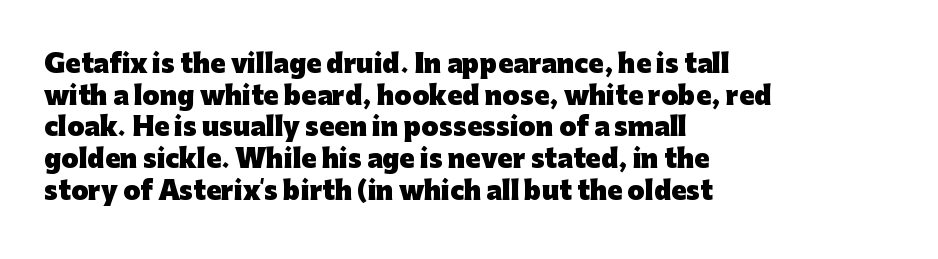
Short and long lines alike share a common starting point at left. The vertical gap from one line to the next is medium. Does the lettering tilt? It doesn't — this is upright. Underline: absent. The tracking reads as untouched default to a designer's eye. Chunky letters — that's bold for sure.
